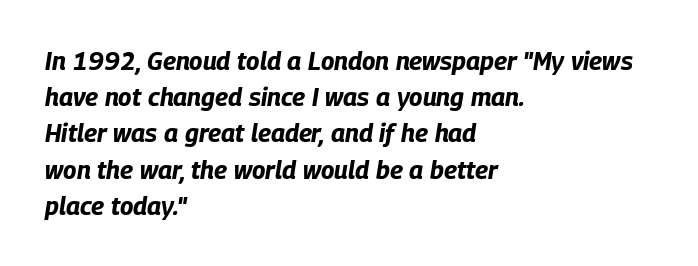
{"italic": "yes", "lean": "right", "slant_degrees": 9, "bold": "yes", "underline": "no", "align": "left", "line_spacing": "normal", "line_spacing_ratio": 1.45, "letter_spacing": "normal", "letter_spacing_em": 0.0, "glyph_px": 25}
